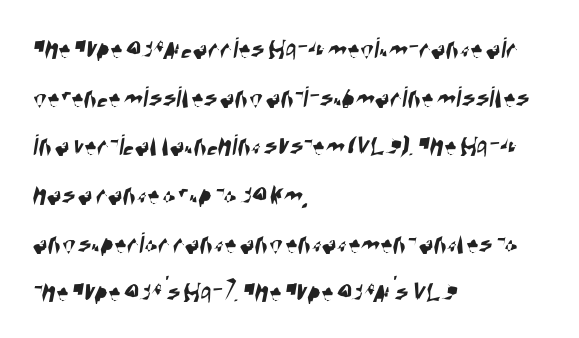
The image shows 31 px condensed sans-serif type; set left-aligned, normal line spacing (1.57x), normal letter spacing, not underlined; high stroke contrast and a large x-height.
